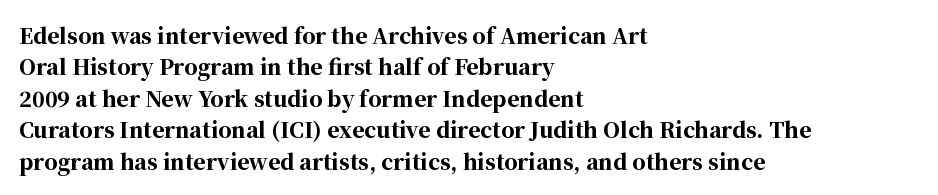
The image shows 21 px bold type, upright; set left-aligned, normal line spacing (1.5x), normal letter spacing, not underlined.
